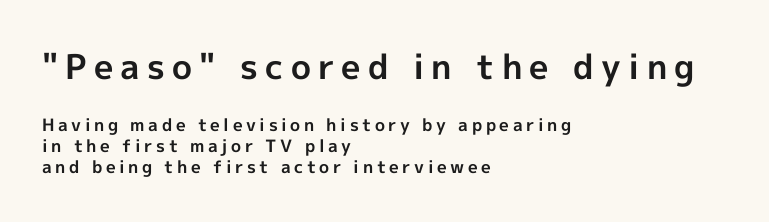
{"serif": "no", "italic": "no", "bold": "yes", "weight": "bold", "width": "normal", "x_height": "medium", "monospaced": "no", "underline": "no", "align": "left", "line_spacing": "normal", "line_spacing_ratio": 1.25, "letter_spacing": "wide", "letter_spacing_em": 0.21, "larger_block": "first", "size_ratio": 2.0, "glyph_px": 34}
